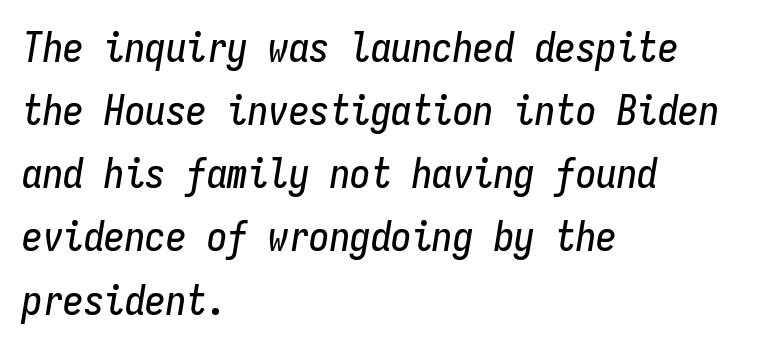
The image shows 41 px condensed type, italic (leaning right), monospaced; set left-aligned, normal line spacing (1.54x), normal letter spacing, not underlined; low stroke contrast and a medium x-height.
